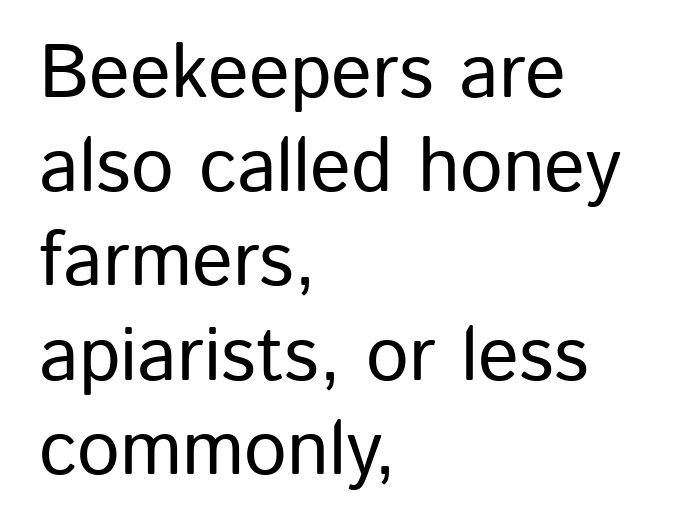
{"serif": "no", "italic": "no", "width": "normal", "stroke_contrast": "low", "x_height": "medium", "monospaced": "no", "underline": "no", "align": "left", "line_spacing_ratio": 1.24, "letter_spacing": "normal", "letter_spacing_em": 0.0, "glyph_px": 76}
